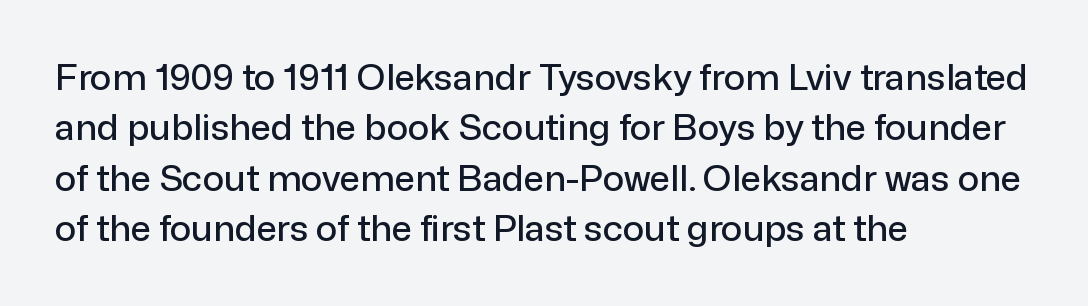
Q: Is the text italic (slanted)? A: No, it is upright.
Q: Is the typeface a serif or a sans-serif typeface? A: Sans-serif.
Q: Is the text underlined? A: No.
Q: How is the paragraph aligned? A: Left-aligned.
Q: Is the spacing between letters normal or unusually wide? A: Normal.
Q: Is the spacing between lines tight, normal or loose? A: Normal.
Q: Width (condensed, normal, or wide)? A: Normal.
Q: Stroke contrast? A: Low.
Q: x-height? A: Medium.
Q: Monospaced? A: No.
